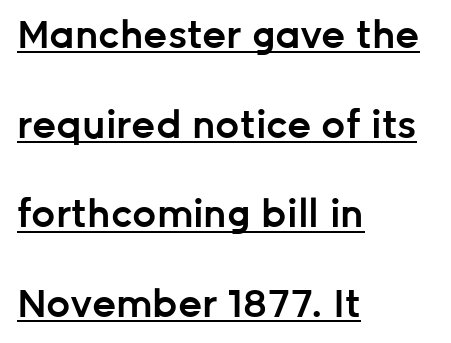
The image shows 38 px semibold sans-serif type, upright; set left-aligned, loose line spacing (2.36x), normal letter spacing, underlined; low stroke contrast and a medium x-height.
